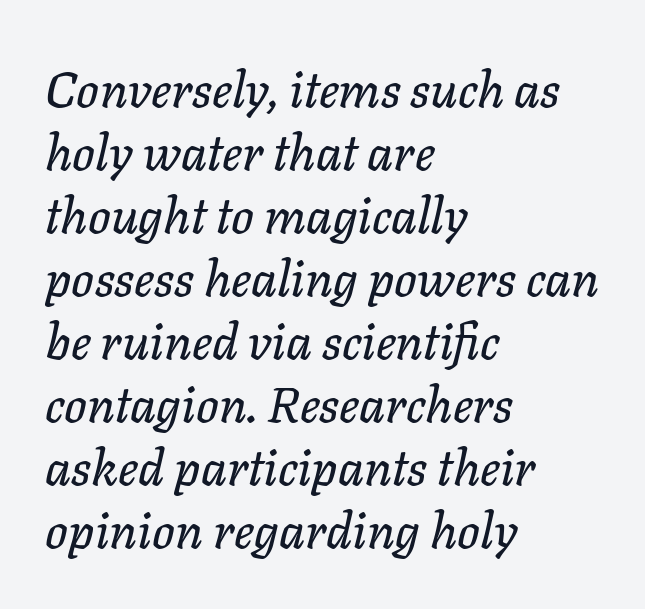
{"italic": "yes", "lean": "right", "slant_degrees": 11, "width": "normal", "stroke_contrast": "low", "x_height": "medium", "monospaced": "no", "underline": "no", "align": "left", "line_spacing": "normal", "line_spacing_ratio": 1.26, "letter_spacing": "normal", "letter_spacing_em": 0.0, "glyph_px": 50}
